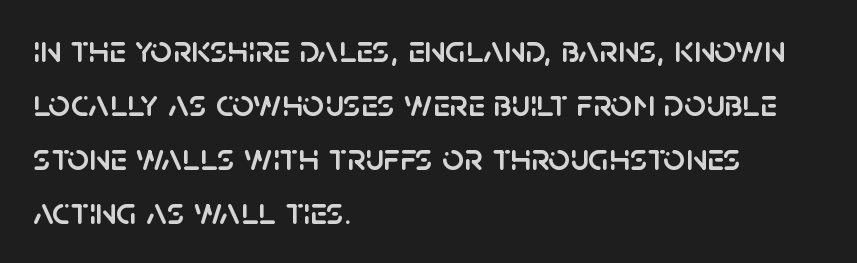
{"serif": "no", "italic": "no", "width": "normal", "stroke_contrast": "low", "x_height": "large", "monospaced": "no", "underline": "no", "align": "left", "line_spacing": "normal", "line_spacing_ratio": 1.42, "letter_spacing": "normal", "letter_spacing_em": 0.0, "glyph_px": 38}
